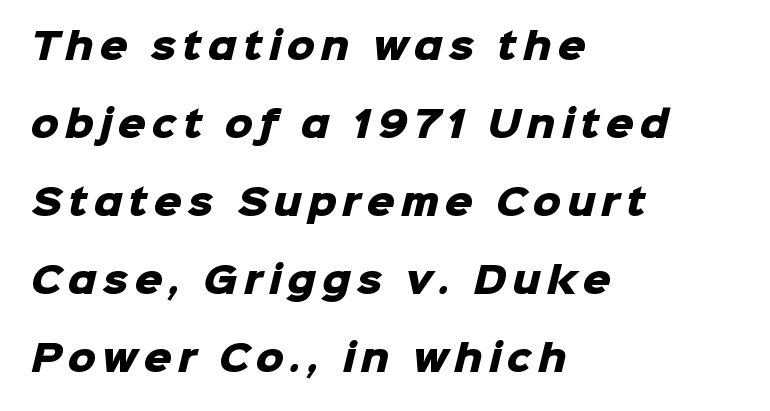
{"serif": "no", "bold": "yes", "weight": "heavy", "width": "normal", "stroke_contrast": "low", "x_height": "medium", "monospaced": "no", "underline": "no", "align": "left", "line_spacing": "loose", "line_spacing_ratio": 2.23, "glyph_px": 35}
